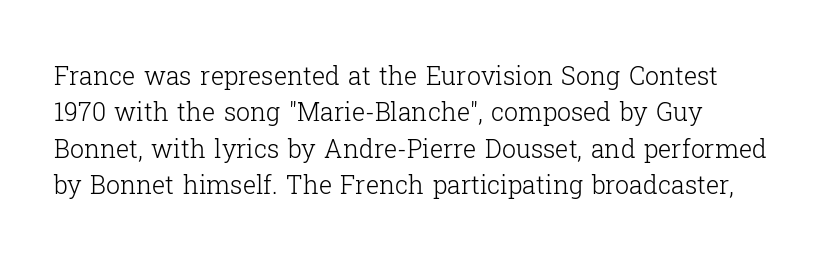
{"italic": "no", "bold": "no", "underline": "no", "line_spacing": "normal", "line_spacing_ratio": 1.46, "letter_spacing": "normal", "letter_spacing_em": 0.0, "glyph_px": 25}
